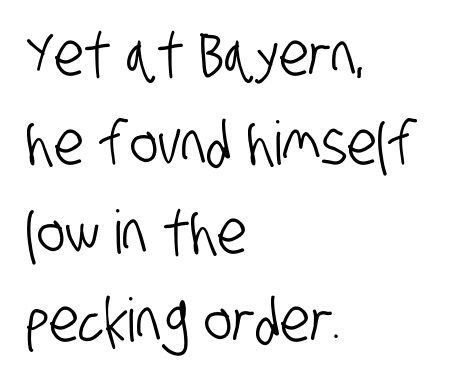
{"serif": "no", "width": "condensed", "stroke_contrast": "low", "x_height": "large", "monospaced": "no", "underline": "no", "align": "left", "line_spacing": "normal", "line_spacing_ratio": 1.48, "letter_spacing": "normal", "letter_spacing_em": 0.0, "glyph_px": 60}
